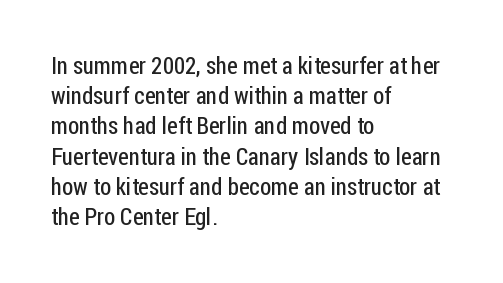
The weight would be labelled regular, book, light, or lighter still. Every stem runs plumb, perpendicular to the baseline. Descender tails drop into unmarked territory. One glance says typical: line gaps are just what's usual.
